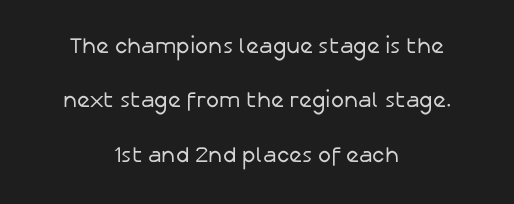
{"italic": "no", "bold": "no", "underline": "no", "align": "center", "line_spacing": "loose", "line_spacing_ratio": 2.47, "letter_spacing": "normal", "letter_spacing_em": 0.0, "glyph_px": 22}
